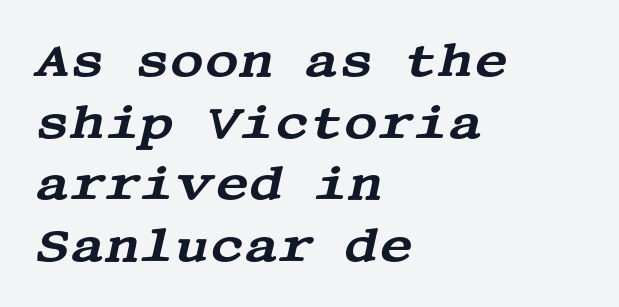
The image shows 47 px wide serif type, italic (leaning right); set left-aligned, normal line spacing (1.31x), normal letter spacing, not underlined; medium stroke contrast and a large x-height.
